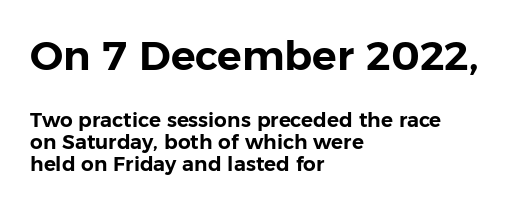
Q: Is the text italic (slanted)? A: No, it is upright.
Q: Is the typeface a serif or a sans-serif typeface? A: Sans-serif.
Q: Is the text underlined? A: No.
Q: How is the paragraph aligned? A: Left-aligned.
Q: Is the spacing between letters normal or unusually wide? A: Normal.
Q: Is the spacing between lines tight, normal or loose? A: Tight.
Q: Which block of text is set in a larger size, the first (top) or the second (bottom)? A: The first (top) one.
Q: Width (condensed, normal, or wide)? A: Normal.
Q: Stroke contrast? A: Low.
Q: x-height? A: Medium.
Q: Monospaced? A: No.
